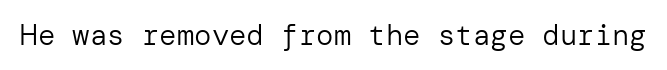
Grotesque or geometric, the face here clearly has no serifs. Each word holds together tightly as a unit, with standard inter-letter gaps. The area under the type is left untouched. Ordinary non-slanted type is in use.
